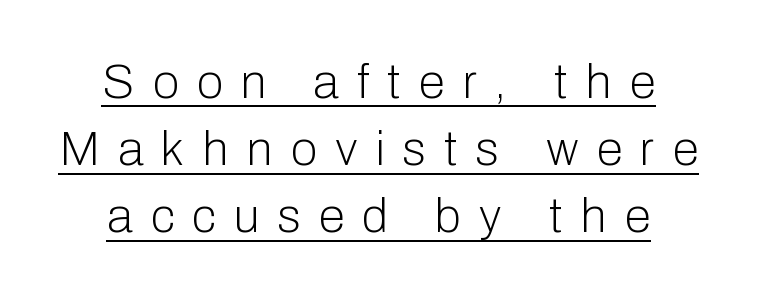
Q: Is the text bold? A: No.
Q: Is the text italic (slanted)? A: No, it is upright.
Q: Is the typeface a serif or a sans-serif typeface? A: Sans-serif.
Q: Is the text underlined? A: Yes.
Q: Is the spacing between letters normal or unusually wide? A: Unusually wide.
Q: Is the spacing between lines tight, normal or loose? A: Normal.
Q: Width (condensed, normal, or wide)? A: Normal.
Q: Stroke contrast? A: Low.
Q: x-height? A: Medium.
Q: Monospaced? A: No.
